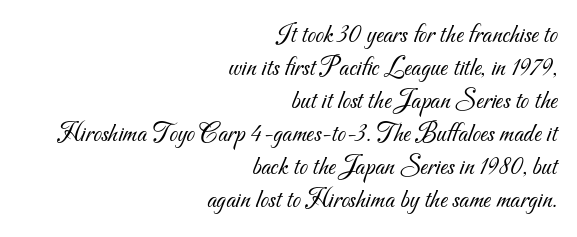
{"bold": "no", "underline": "no", "align": "right", "line_spacing_ratio": 1.22, "letter_spacing": "normal", "letter_spacing_em": 0.0, "glyph_px": 27}
